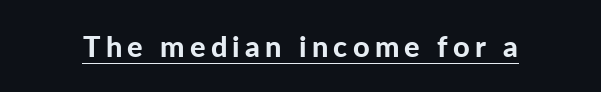
The image shows 29 px bold sans-serif type, upright; set underlined; low stroke contrast and a medium x-height.
